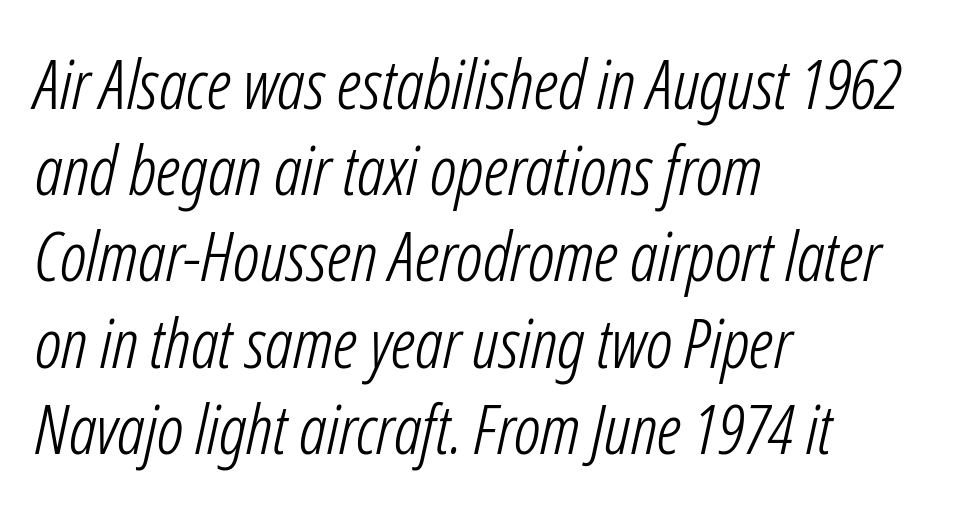
The image shows 69 px light, condensed type, italic (leaning right); set left-aligned, normal line spacing (1.25x), normal letter spacing, not underlined; low stroke contrast and a medium x-height.
